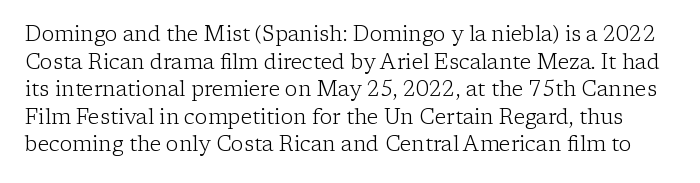
The image shows 21 px text type, upright; set normal line spacing (1.31x), normal letter spacing, not underlined.
